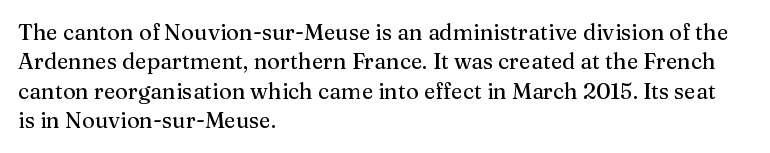
{"italic": "no", "underline": "no", "align": "left", "line_spacing": "normal", "line_spacing_ratio": 1.34, "letter_spacing": "normal", "letter_spacing_em": 0.0, "glyph_px": 22}
